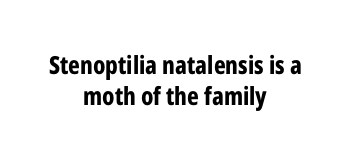
{"italic": "no", "bold": "yes", "underline": "no", "align": "center", "line_spacing_ratio": 1.23, "letter_spacing": "normal", "letter_spacing_em": 0.0, "glyph_px": 25}
